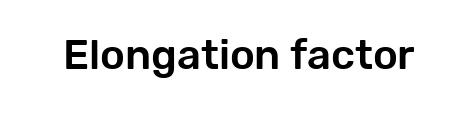
{"serif": "no", "italic": "no", "width": "normal", "stroke_contrast": "low", "x_height": "medium", "monospaced": "no", "underline": "no", "letter_spacing": "normal", "letter_spacing_em": 0.0, "glyph_px": 42}
